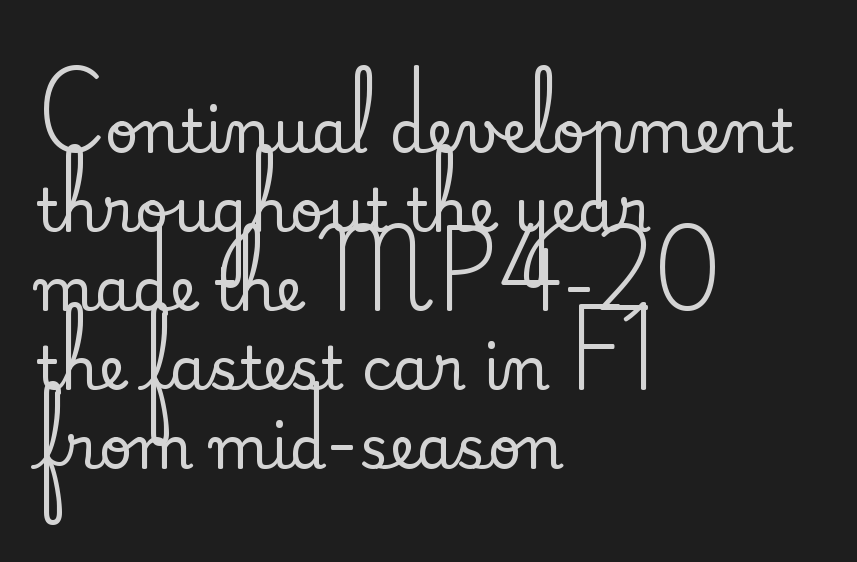
The image shows 59 px serif type, upright; set left-aligned, normal line spacing (1.34x), normal letter spacing, not underlined; medium stroke contrast and a small x-height.
